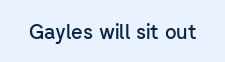
{"italic": "no", "bold": "semi", "underline": "no", "letter_spacing": "normal", "letter_spacing_em": 0.0, "glyph_px": 20}
